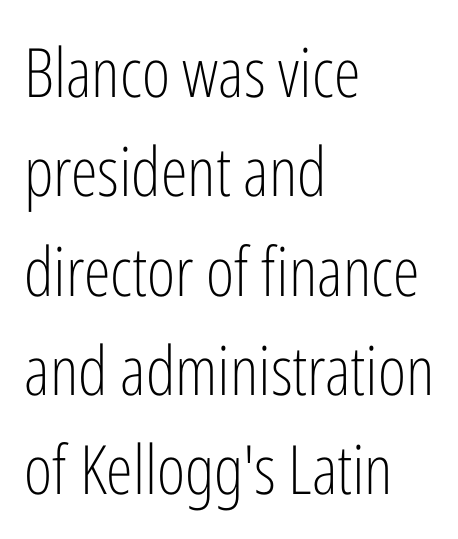
Q: Is the text bold? A: No.
Q: Is the text italic (slanted)? A: No, it is upright.
Q: Is the typeface a serif or a sans-serif typeface? A: Sans-serif.
Q: Is the text underlined? A: No.
Q: How is the paragraph aligned? A: Left-aligned.
Q: Is the spacing between letters normal or unusually wide? A: Normal.
Q: Is the spacing between lines tight, normal or loose? A: Normal.
Q: Width (condensed, normal, or wide)? A: Condensed.
Q: Stroke contrast? A: Low.
Q: x-height? A: Medium.
Q: Monospaced? A: No.
